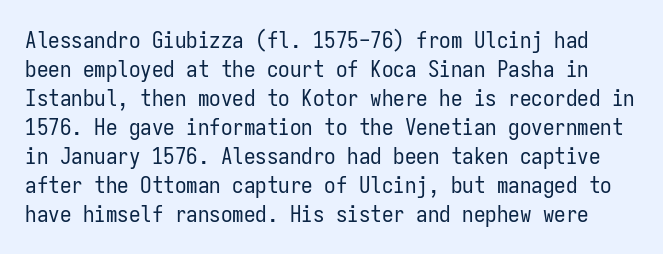
The image shows 23 px text type, upright; set normal line spacing (1.26x), normal letter spacing, not underlined.
